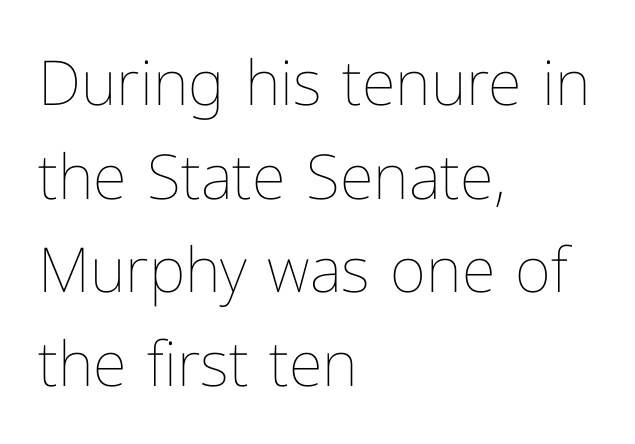
The image shows 62 px thin type, upright; set left-aligned, normal line spacing (1.51x), normal letter spacing, not underlined; low stroke contrast and a medium x-height.
